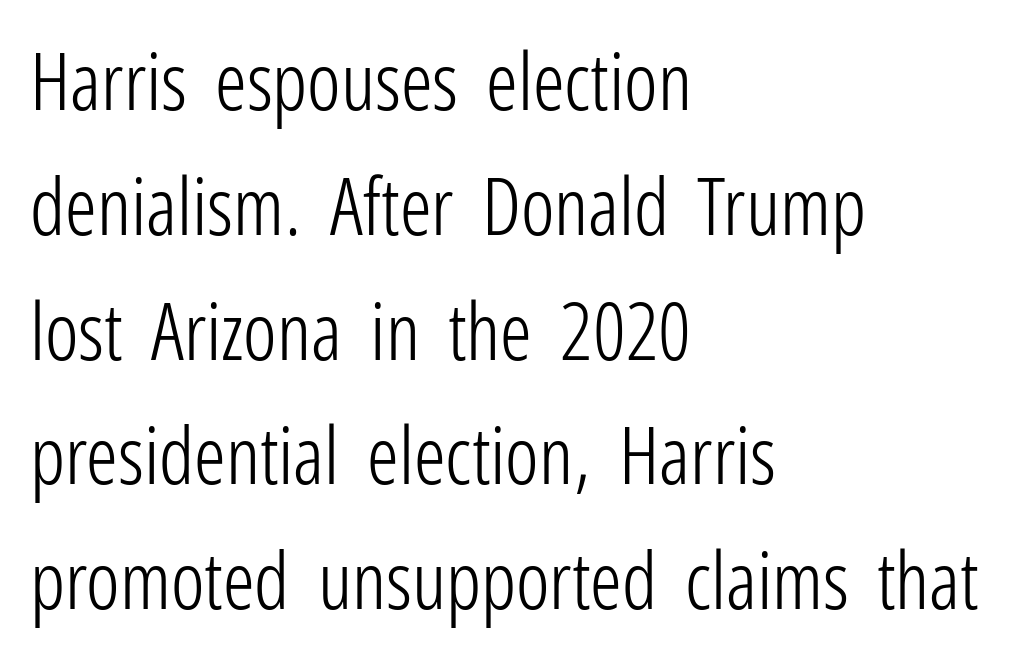
Q: Is the text bold? A: No.
Q: Is the text italic (slanted)? A: No, it is upright.
Q: Is the typeface a serif or a sans-serif typeface? A: Sans-serif.
Q: Is the text underlined? A: No.
Q: How is the paragraph aligned? A: Left-aligned.
Q: Is the spacing between letters normal or unusually wide? A: Normal.
Q: Is the spacing between lines tight, normal or loose? A: Normal.
Q: Width (condensed, normal, or wide)? A: Condensed.
Q: Stroke contrast? A: Low.
Q: x-height? A: Medium.
Q: Monospaced? A: No.
